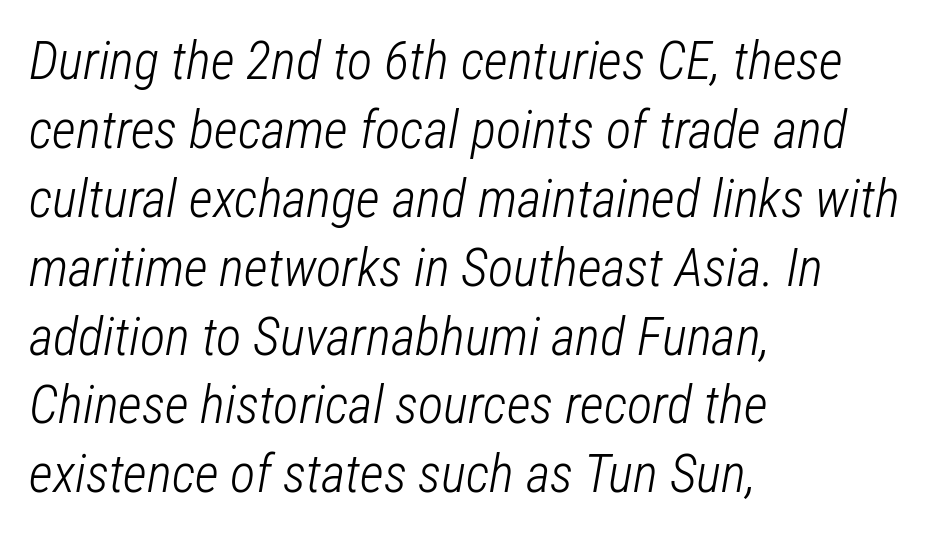
{"italic": "yes", "lean": "right", "slant_degrees": 12, "bold": "no", "weight": "light", "width": "condensed", "stroke_contrast": "low", "x_height": "medium", "monospaced": "no", "underline": "no", "align": "left", "line_spacing": "normal", "line_spacing_ratio": 1.3, "letter_spacing": "normal", "letter_spacing_em": 0.0, "glyph_px": 53}
